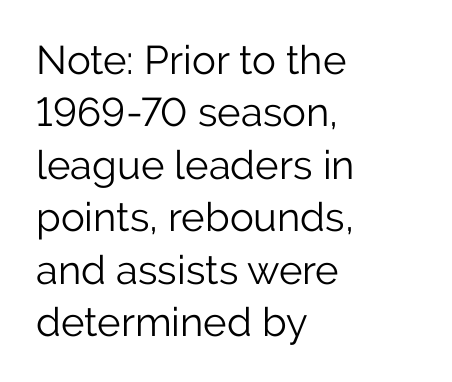
{"serif": "no", "italic": "no", "bold": "no", "weight": "light", "width": "normal", "stroke_contrast": "low", "x_height": "medium", "monospaced": "no", "underline": "no", "align": "left", "line_spacing": "normal", "line_spacing_ratio": 1.31, "letter_spacing": "normal", "letter_spacing_em": 0.0, "glyph_px": 40}
